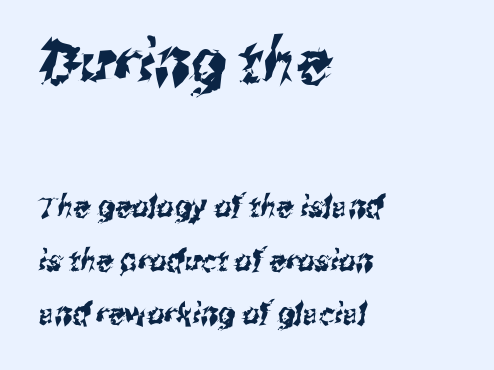
Serifs: no, the terminals of the letterforms are clean. Size hierarchy here favors the leading block over the trailing one. Leftover space on each line is placed entirely after the last word. Do the characters align in a grid? No, the font is proportional. The gaps between neighbouring characters are ordinary and unremarkable. Nobody drew a line under any word here.
